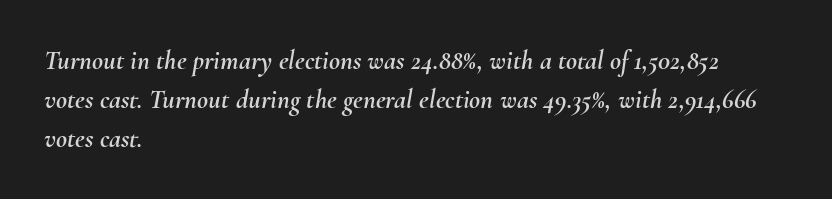
{"italic": "yes", "lean": "right", "slant_degrees": 10, "underline": "no", "align": "left", "line_spacing": "normal", "line_spacing_ratio": 1.44, "letter_spacing": "normal", "letter_spacing_em": 0.0, "glyph_px": 27}
